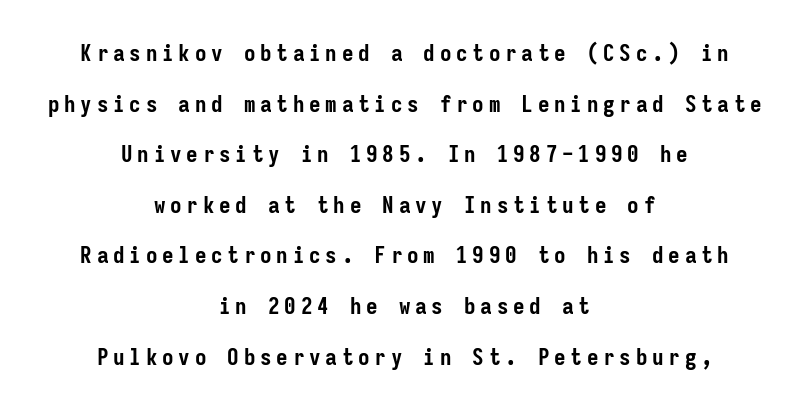
When letters stand straight like this, we call the style roman or upright. Nobody drew a line under any word here. Summary of weight: heavy, a full bold. Leading is clearly above the norm, producing a sparse column.
